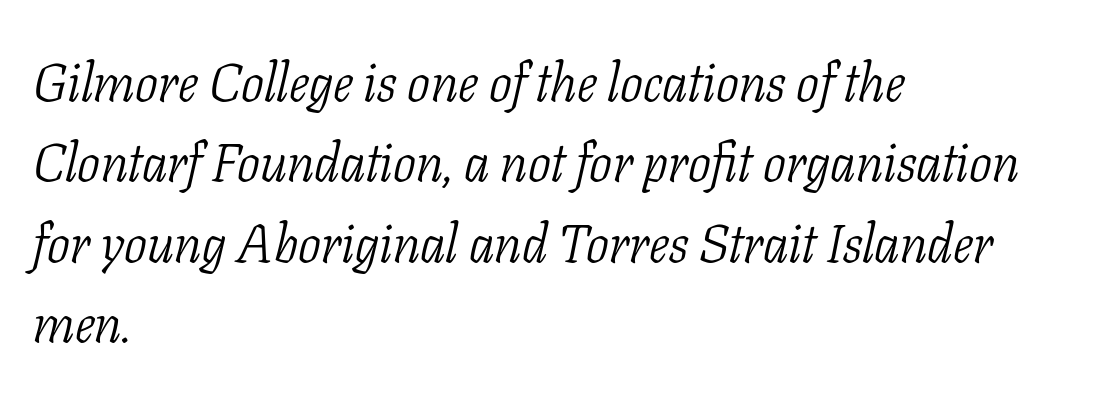
{"serif": "yes", "italic": "yes", "lean": "right", "slant_degrees": 11, "bold": "no", "weight": "light", "width": "condensed", "stroke_contrast": "low", "x_height": "medium", "monospaced": "no", "underline": "no", "align": "left", "line_spacing": "normal", "line_spacing_ratio": 1.49, "letter_spacing": "normal", "letter_spacing_em": 0.0, "glyph_px": 54}
